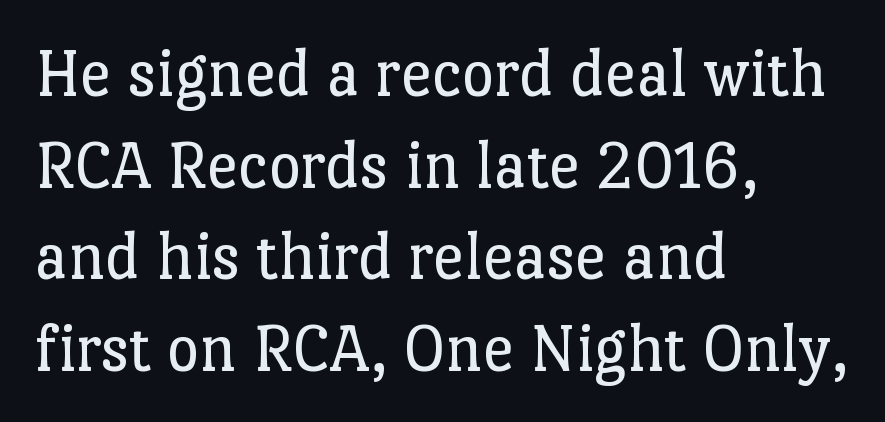
{"serif": "yes", "italic": "no", "bold": "no", "weight": "regular", "width": "normal", "stroke_contrast": "low", "x_height": "medium", "monospaced": "no", "underline": "no", "align": "left", "line_spacing": "normal", "line_spacing_ratio": 1.31, "letter_spacing": "normal", "letter_spacing_em": 0.0, "glyph_px": 70}
